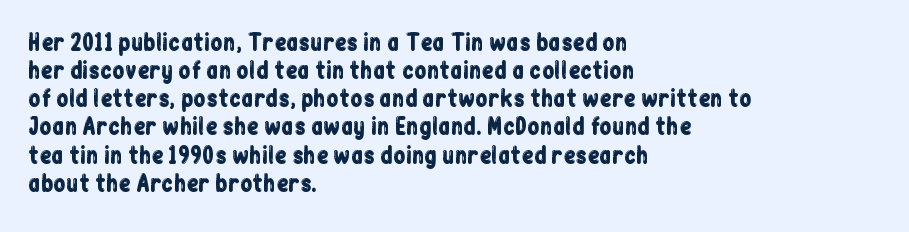
The image shows 22 px text type, upright; set left-aligned, normal line spacing (1.28x), normal letter spacing, not underlined.
